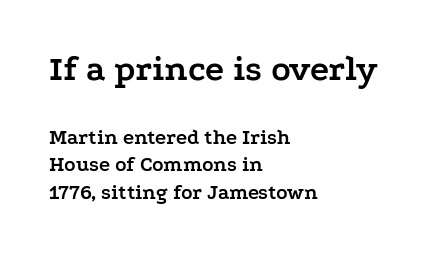
The rendering keeps characters at their native spacing. Typographically, this falls in the serif category. A roman cut, with each character standing at attention. I'd describe the lettering as bold — thick and assertive. The passage shown is not underscored anywhere.
